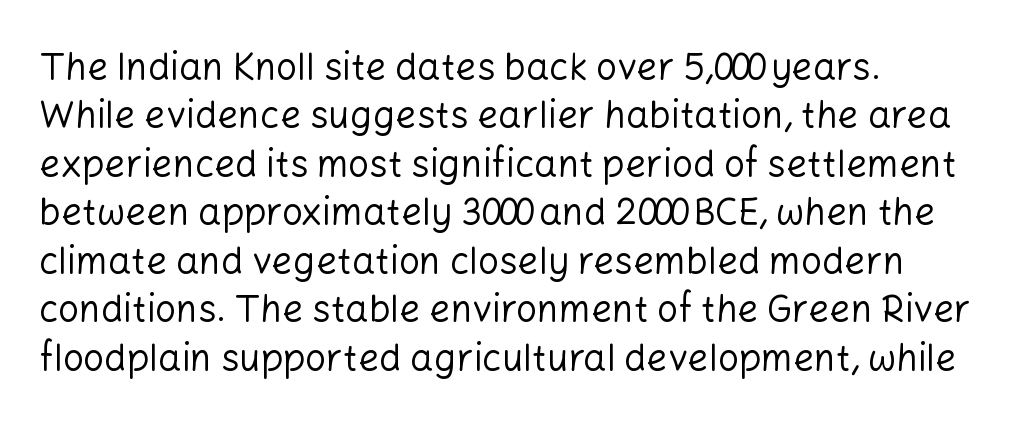
The lines in this sample share a left origin and differ only in where they stop. Does extra space separate the letters? No, they use regular spacing. Any mark beneath the type? The region is blank. Looks like regular typesetting: each glyph gets only the width it needs.
